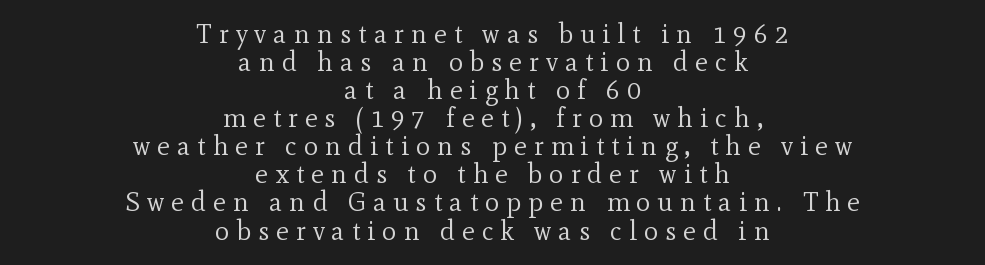
{"italic": "no", "bold": "no", "underline": "no", "align": "center", "line_spacing": "tight", "line_spacing_ratio": 1.04, "letter_spacing": "wide", "letter_spacing_em": 0.26, "glyph_px": 27}
